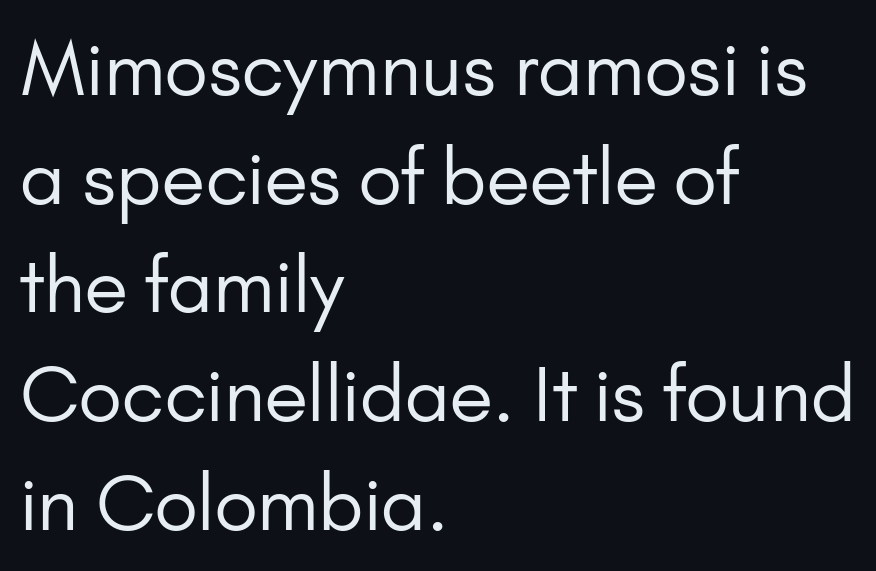
Descender tails drop into unmarked territory. Grotesque or geometric, the face here clearly has no serifs. Nothing heavy about these letters — not bold at all. Successive baselines arrive at the customary interval. Line starts are locked; line ends wander. Character widths vary here, with narrow letters taking less room than wide ones.
